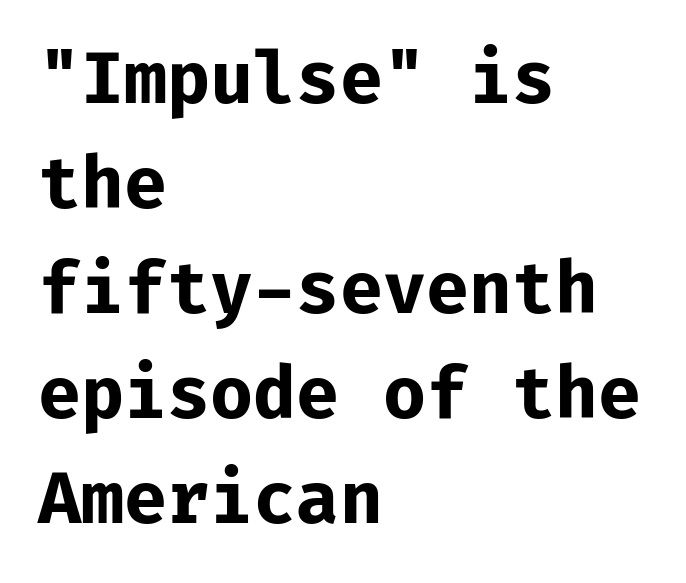
As a designer I'd log this as weight 700, bold. A typesetter would call this leading conventional body-copy spacing. No italicization has been applied; the sample stays upright. Compared with a centered layout, this one pins lines to the left instead. The words here are not underlined. Inter-character spacing is left at the font's built-in metrics.
